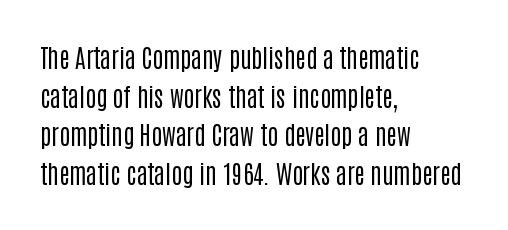
Notice how descenders clear the ascenders below comfortably — that's standard leading. Posture: vertical. Letter spacing: default. This rendering uses left alignment, leaving the right contour irregular.
